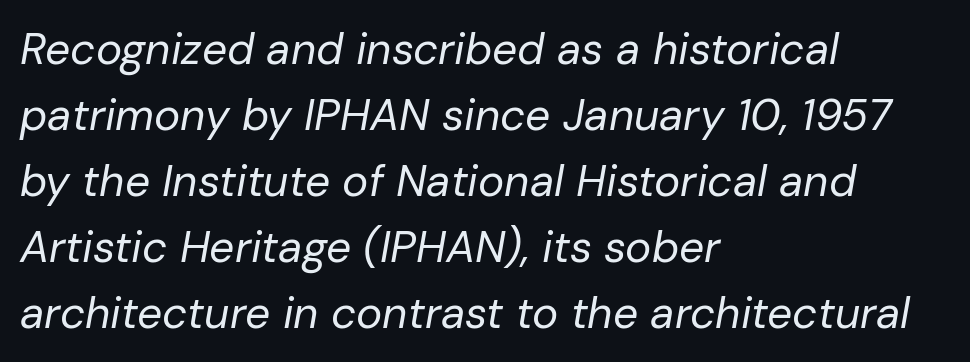
{"italic": "yes", "lean": "right", "slant_degrees": 10, "bold": "no", "weight": "regular", "width": "normal", "stroke_contrast": "low", "x_height": "medium", "monospaced": "no", "underline": "no", "align": "left", "line_spacing": "normal", "line_spacing_ratio": 1.5, "letter_spacing": "normal", "letter_spacing_em": 0.0, "glyph_px": 44}
